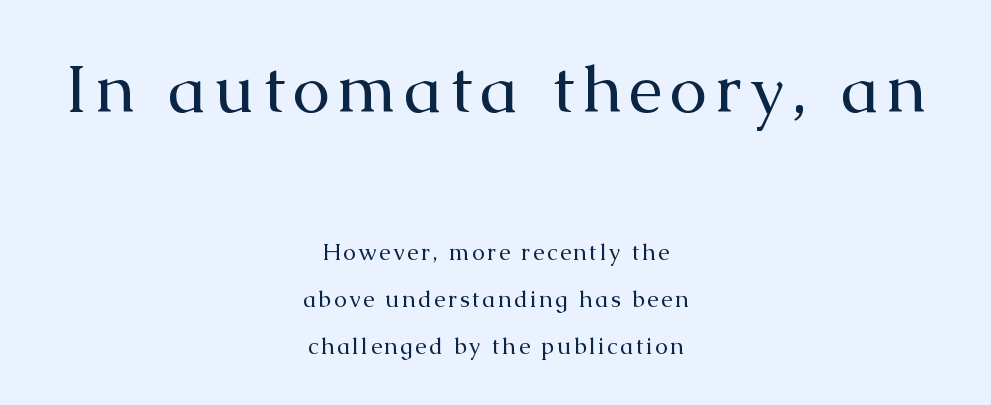
Q: Is the text bold? A: No.
Q: Is the text italic (slanted)? A: No, it is upright.
Q: Is the typeface a serif or a sans-serif typeface? A: Serif.
Q: Is the text underlined? A: No.
Q: How is the paragraph aligned? A: Centered.
Q: Is the spacing between lines tight, normal or loose? A: Loose.
Q: Which block of text is set in a larger size, the first (top) or the second (bottom)? A: The first (top) one.
Q: Width (condensed, normal, or wide)? A: Normal.
Q: Stroke contrast? A: Medium.
Q: x-height? A: Medium.
Q: Monospaced? A: No.
